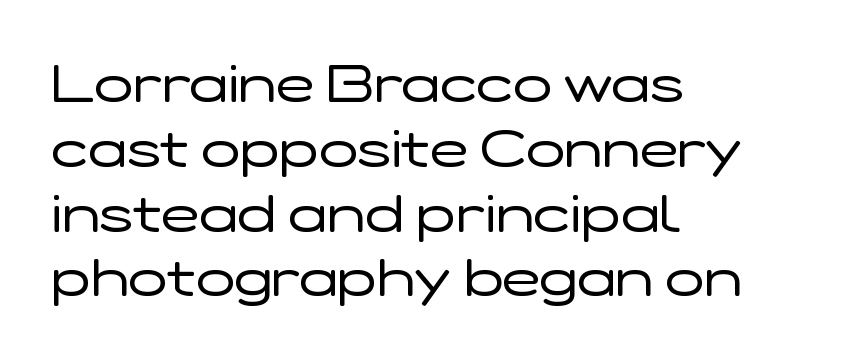
The image shows 51 px regular-weight, wide sans-serif type, upright; set left-aligned, normal line spacing (1.27x), normal letter spacing, not underlined; low stroke contrast and a medium x-height.
